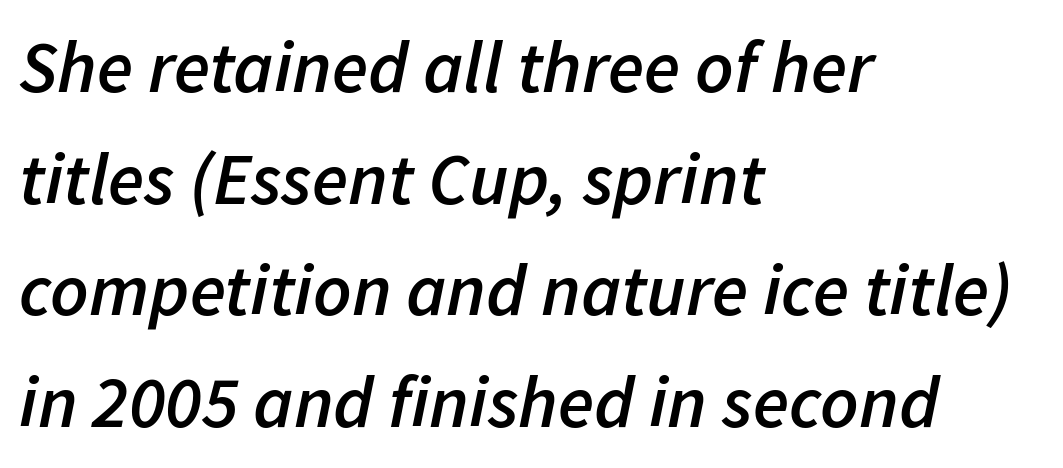
The image shows 74 px semibold type, italic (leaning right); set left-aligned, normal line spacing (1.51x), normal letter spacing, not underlined; low stroke contrast and a medium x-height.
